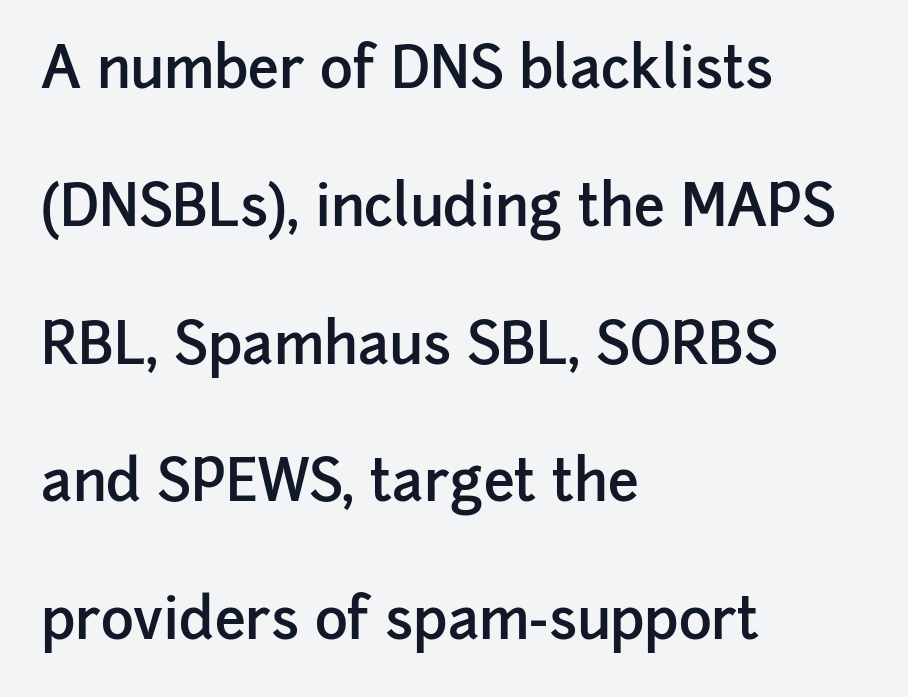
The image shows 56 px semibold sans-serif type, upright; set left-aligned, loose line spacing (2.46x), normal letter spacing, not underlined; low stroke contrast and a medium x-height.
